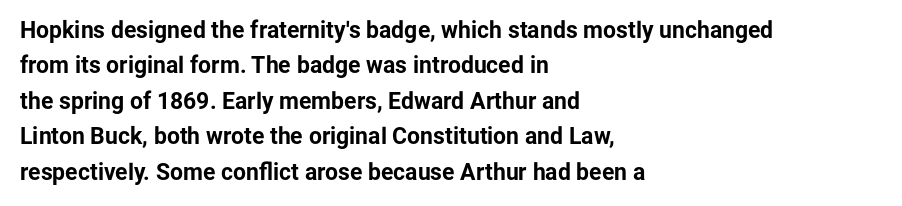
{"italic": "no", "bold": "yes", "underline": "no", "align": "left", "line_spacing": "normal", "line_spacing_ratio": 1.54, "letter_spacing": "normal", "letter_spacing_em": 0.0, "glyph_px": 23}
